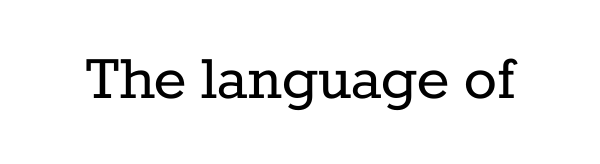
Q: Is the text bold? A: No.
Q: Is the text italic (slanted)? A: No, it is upright.
Q: Is the typeface a serif or a sans-serif typeface? A: Serif.
Q: Is the text underlined? A: No.
Q: Is the spacing between letters normal or unusually wide? A: Normal.
Q: Width (condensed, normal, or wide)? A: Normal.
Q: Stroke contrast? A: Low.
Q: x-height? A: Medium.
Q: Monospaced? A: No.
